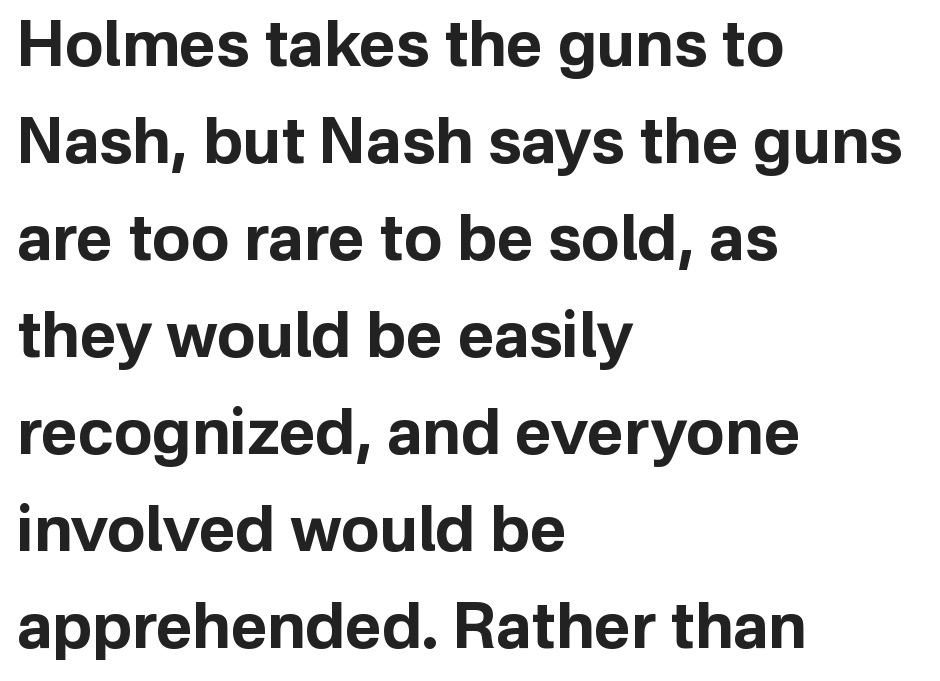
Spacing verdict: proportional, widths tailored to each character. Compared with typical paragraphs, the rows here are spaced about the same. One-word summary of the alignment: left. The glyphs have the mass of a bold cut. Unlike italic type, these characters show no tilt at all. To sum up the face: it is a sans, with no serifs.
